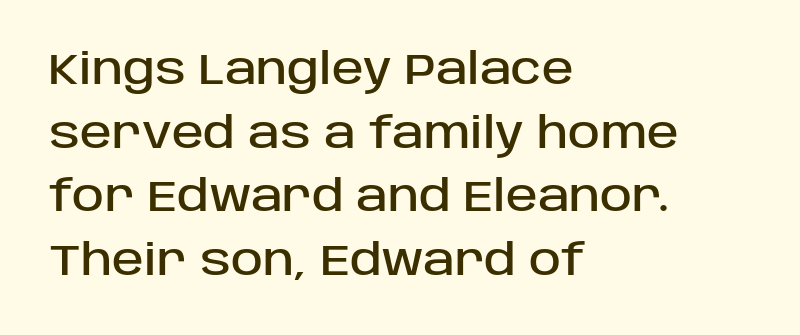
{"serif": "no", "italic": "no", "width": "normal", "stroke_contrast": "low", "x_height": "large", "monospaced": "no", "underline": "no", "align": "left", "line_spacing": "normal", "line_spacing_ratio": 1.48, "letter_spacing": "normal", "letter_spacing_em": 0.0, "glyph_px": 43}
